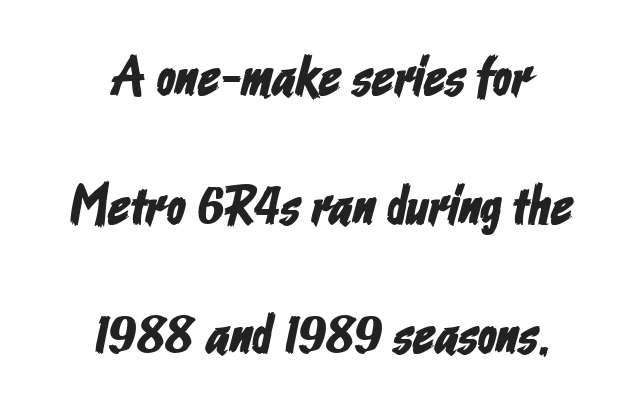
The image shows 55 px condensed sans-serif type; set centered, loose line spacing (2.35x), normal letter spacing, not underlined; low stroke contrast and a medium x-height.
